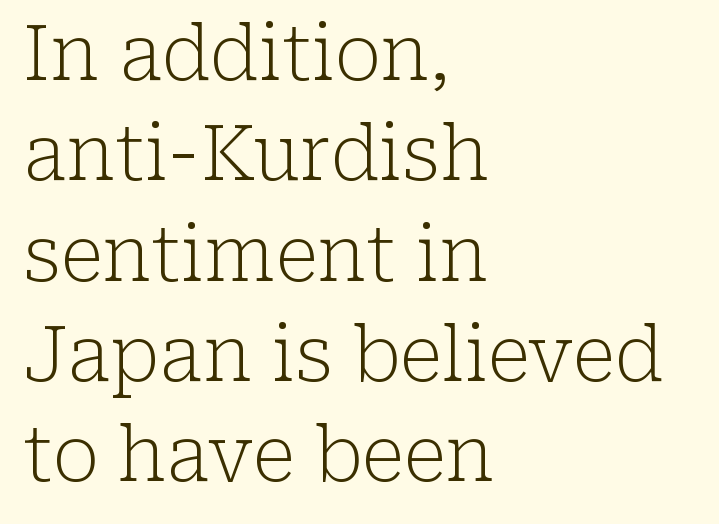
Q: Is the text bold? A: No.
Q: Is the text italic (slanted)? A: No, it is upright.
Q: Is the typeface a serif or a sans-serif typeface? A: Serif.
Q: Is the text underlined? A: No.
Q: How is the paragraph aligned? A: Left-aligned.
Q: Is the spacing between letters normal or unusually wide? A: Normal.
Q: Is the spacing between lines tight, normal or loose? A: Normal.
Q: Width (condensed, normal, or wide)? A: Normal.
Q: Stroke contrast? A: Low.
Q: x-height? A: Medium.
Q: Monospaced? A: No.
